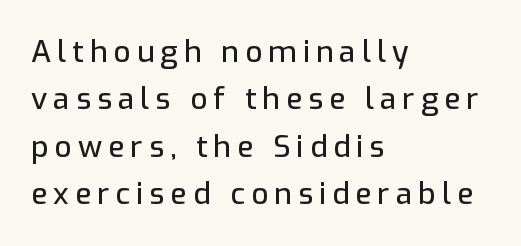
Q: Is the text italic (slanted)? A: No, it is upright.
Q: Is the typeface a serif or a sans-serif typeface? A: Sans-serif.
Q: Is the text underlined? A: No.
Q: How is the paragraph aligned? A: Left-aligned.
Q: Is the spacing between letters normal or unusually wide? A: Unusually wide.
Q: Is the spacing between lines tight, normal or loose? A: Normal.
Q: Width (condensed, normal, or wide)? A: Normal.
Q: Stroke contrast? A: Low.
Q: x-height? A: Medium.
Q: Monospaced? A: No.
